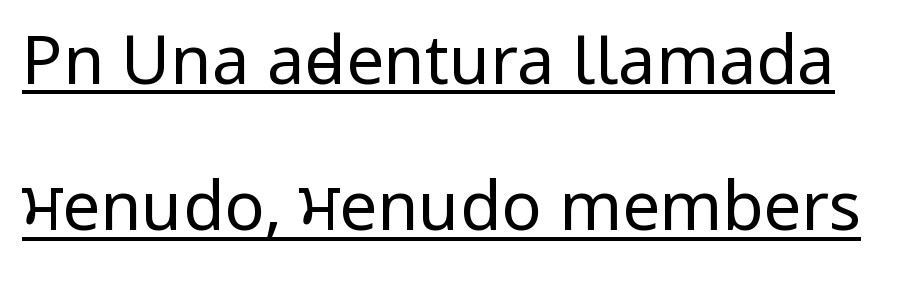
Q: Is the text bold? A: No.
Q: Is the text italic (slanted)? A: No, it is upright.
Q: Is the typeface a serif or a sans-serif typeface? A: Sans-serif.
Q: Is the text underlined? A: Yes.
Q: Is the spacing between letters normal or unusually wide? A: Normal.
Q: Is the spacing between lines tight, normal or loose? A: Loose.
Q: Width (condensed, normal, or wide)? A: Condensed.
Q: Stroke contrast? A: Low.
Q: x-height? A: Large.
Q: Monospaced? A: No.
